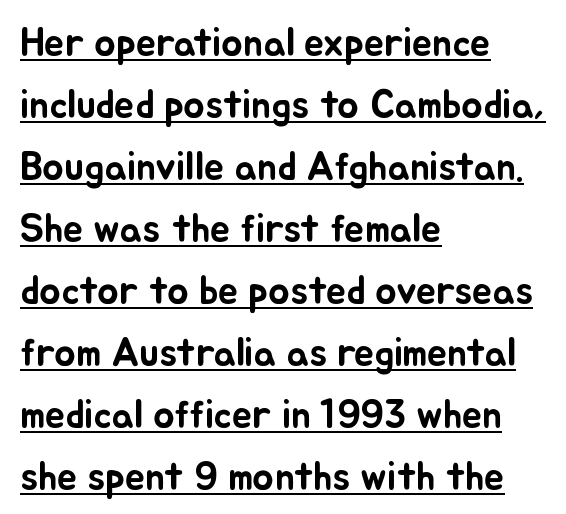
Q: Is the text italic (slanted)? A: No, it is upright.
Q: Is the text underlined? A: Yes.
Q: How is the paragraph aligned? A: Left-aligned.
Q: Is the spacing between letters normal or unusually wide? A: Normal.
Q: Is the spacing between lines tight, normal or loose? A: Normal.
Q: Width (condensed, normal, or wide)? A: Normal.
Q: Stroke contrast? A: Low.
Q: x-height? A: Small.
Q: Monospaced? A: No.
